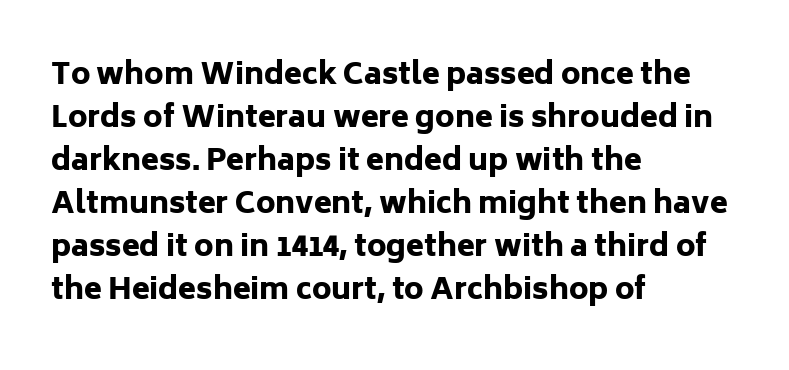
Q: Is the text bold? A: Yes.
Q: Is the text italic (slanted)? A: No, it is upright.
Q: Is the typeface a serif or a sans-serif typeface? A: Sans-serif.
Q: Is the text underlined? A: No.
Q: How is the paragraph aligned? A: Left-aligned.
Q: Is the spacing between letters normal or unusually wide? A: Normal.
Q: Is the spacing between lines tight, normal or loose? A: Normal.
Q: Width (condensed, normal, or wide)? A: Normal.
Q: Stroke contrast? A: Low.
Q: x-height? A: Medium.
Q: Monospaced? A: No.
